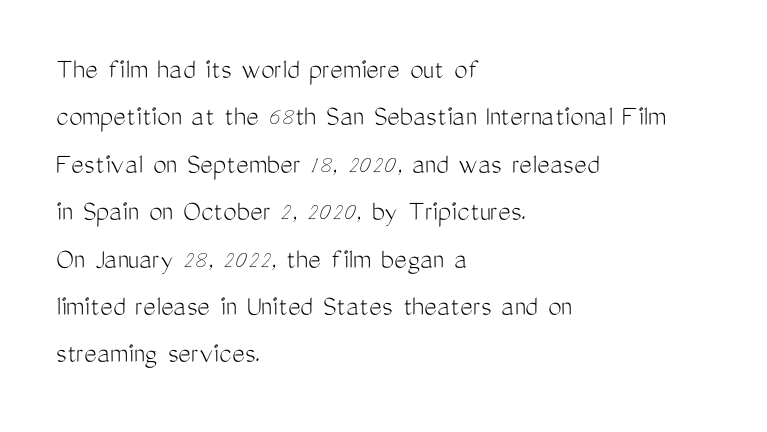
The image shows 30 px light, condensed sans-serif type, upright; set left-aligned, normal line spacing (1.58x), normal letter spacing, not underlined; medium stroke contrast and a medium x-height.
